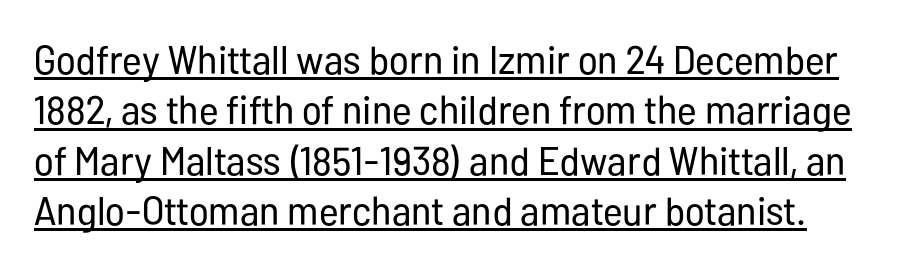
The image shows 40 px regular-weight, condensed sans-serif type, upright; set normal line spacing (1.26x), normal letter spacing, underlined; low stroke contrast and a medium x-height.
